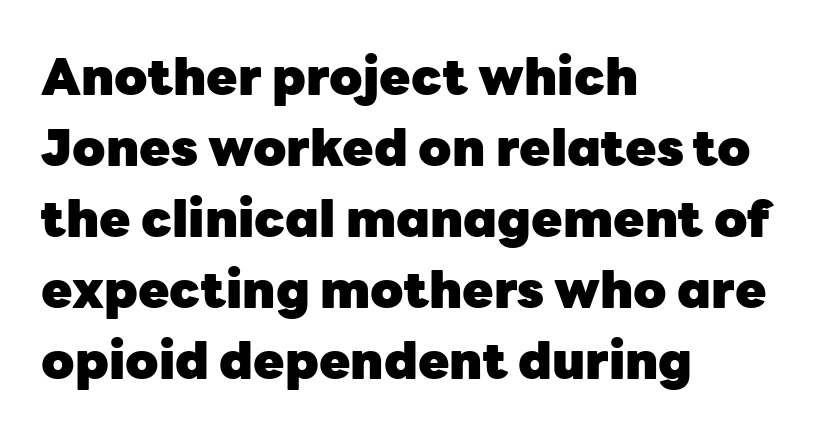
{"serif": "no", "italic": "no", "bold": "yes", "weight": "heavy", "width": "normal", "stroke_contrast": "low", "x_height": "medium", "monospaced": "no", "underline": "no", "align": "left", "line_spacing": "normal", "line_spacing_ratio": 1.39, "letter_spacing": "normal", "letter_spacing_em": 0.0, "glyph_px": 51}
